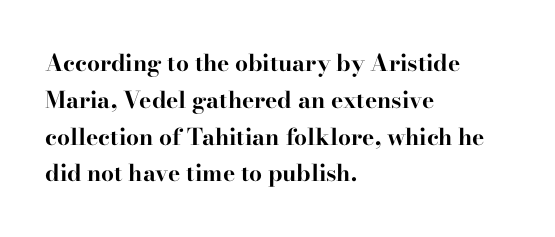
Q: Is the text bold? A: Yes.
Q: Is the text italic (slanted)? A: No, it is upright.
Q: Is the text underlined? A: No.
Q: How is the paragraph aligned? A: Left-aligned.
Q: Is the spacing between letters normal or unusually wide? A: Normal.
Q: Is the spacing between lines tight, normal or loose? A: Normal.
